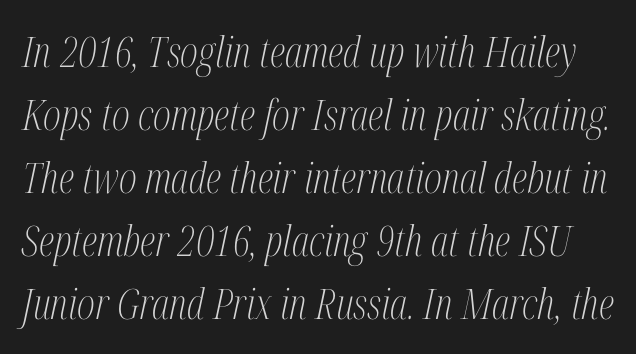
The image shows 42 px light, condensed serif type, italic (leaning right); set normal line spacing (1.5x), normal letter spacing, not underlined; medium stroke contrast and a medium x-height.
